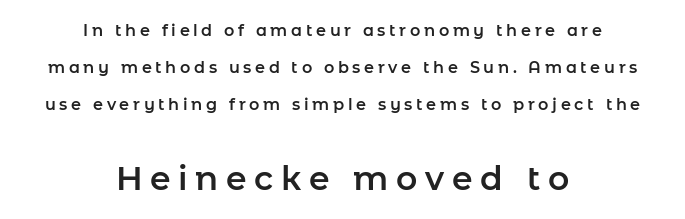
The image shows 33 px sans-serif type, upright; set centered, loose line spacing (2.32x), unusually wide letter spacing (+0.23 em), not underlined; the second (bottom) block is 2.06x larger; low stroke contrast and a medium x-height.
